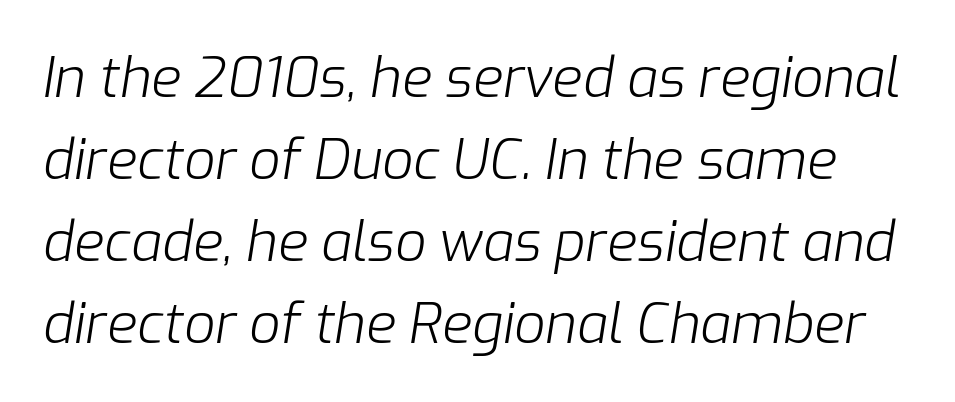
Think of a printed novel: that variable character pitch is what you see here. Line spacing here is normal. The axis of the letterforms is tilted away from vertical. Check under the words: just untouched page. Glyph-to-glyph distance matches everyday printed text.
